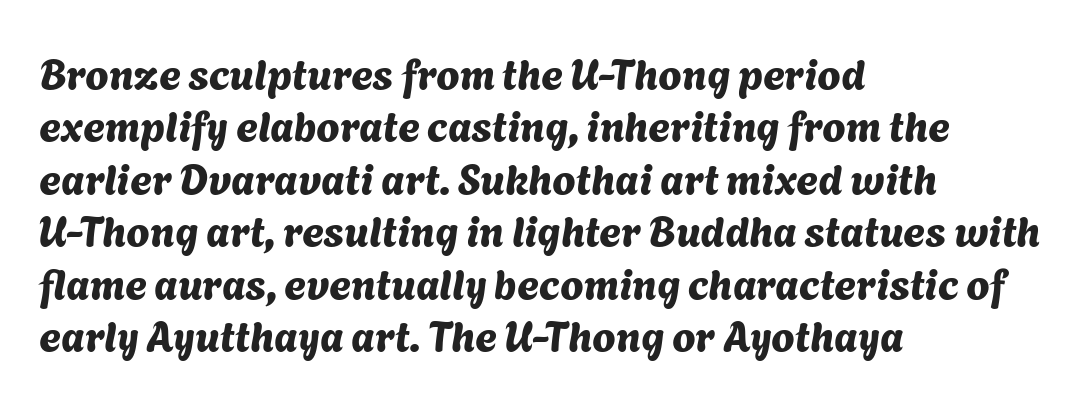
Q: Is the typeface a serif or a sans-serif typeface? A: Sans-serif.
Q: Is the text underlined? A: No.
Q: How is the paragraph aligned? A: Left-aligned.
Q: Is the spacing between letters normal or unusually wide? A: Normal.
Q: Is the spacing between lines tight, normal or loose? A: Normal.
Q: Width (condensed, normal, or wide)? A: Normal.
Q: Stroke contrast? A: Medium.
Q: x-height? A: Medium.
Q: Monospaced? A: No.
